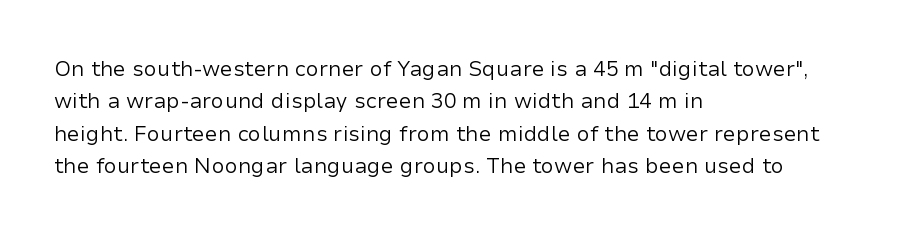
{"italic": "no", "bold": "no", "underline": "no", "align": "left", "line_spacing": "normal", "line_spacing_ratio": 1.54, "letter_spacing": "normal", "letter_spacing_em": 0.0, "glyph_px": 21}
